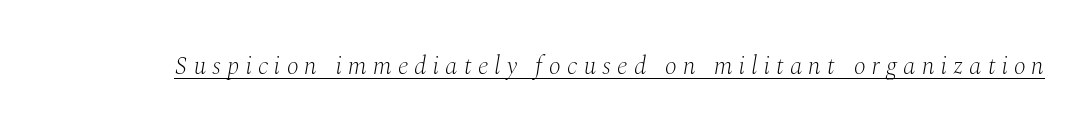
Is the type slanted? Yes — the strokes lean at a clear angle. The characters are drawn with everyday or finer stroke widths. Does extra space separate the letters? Yes, quite a lot of it. Like a heading marked for emphasis, these lines bear an underscore.
